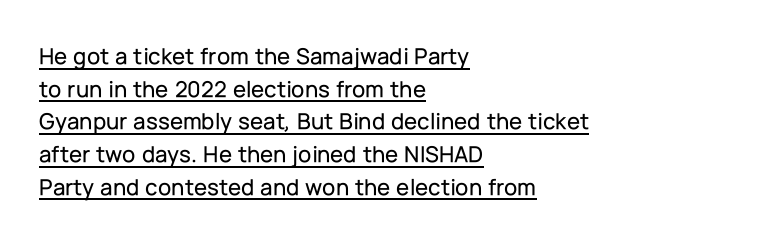
This sample keeps an unexceptional amount of space between lines. Italic: no, the glyphs are upright roman. This rendering uses left alignment, leaving the right contour irregular. Glyph-to-glyph distance matches everyday printed text. The lettering is marked with a stroke running underneath it.
